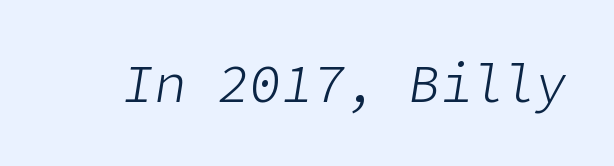
{"italic": "yes", "lean": "right", "slant_degrees": 9, "bold": "no", "weight": "light", "width": "normal", "stroke_contrast": "low", "x_height": "medium", "underline": "no", "letter_spacing": "normal", "letter_spacing_em": 0.0, "glyph_px": 53}
